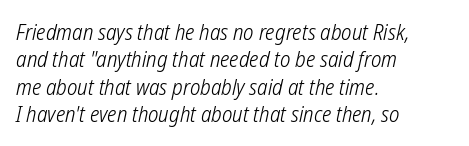
Q: Is the text bold? A: No.
Q: Is the text underlined? A: No.
Q: How is the paragraph aligned? A: Left-aligned.
Q: Is the spacing between letters normal or unusually wide? A: Normal.
Q: Is the spacing between lines tight, normal or loose? A: Normal.
